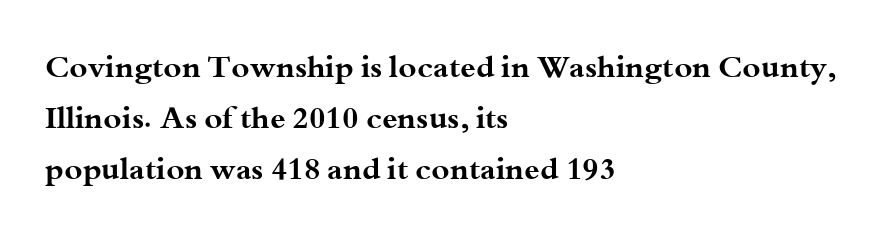
The image shows 31 px bold, wide serif type, upright; set left-aligned, normal line spacing (1.65x), normal letter spacing, not underlined; medium stroke contrast and a small x-height.
